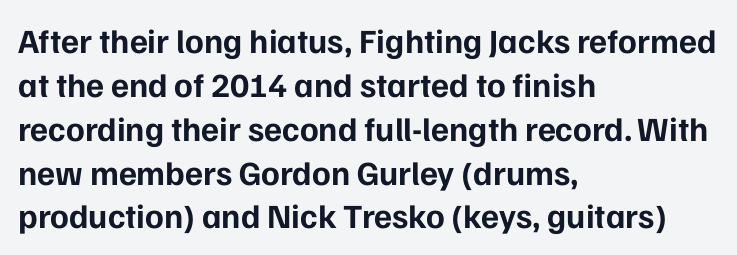
{"serif": "no", "italic": "no", "bold": "yes", "weight": "bold", "width": "normal", "stroke_contrast": "low", "x_height": "medium", "monospaced": "no", "underline": "no", "align": "left", "line_spacing": "normal", "line_spacing_ratio": 1.29, "letter_spacing": "normal", "letter_spacing_em": 0.0, "glyph_px": 34}
